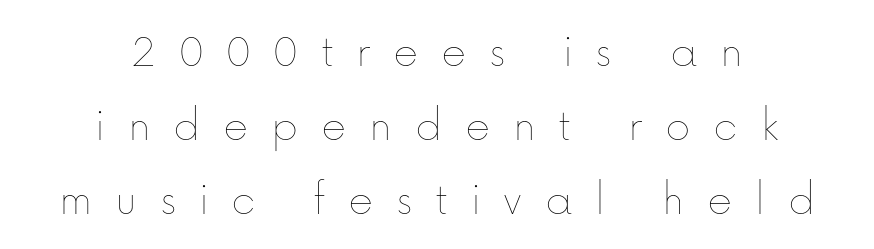
You could only call the tracking loose — the letters float apart. Spacing verdict: proportional, widths tailored to each character. Every row of glyphs is offset so its center matches the block's center. Stem width sits at or under what a default text font uses. Designer's note — italics off, roman on. Nobody drew a line under any word here.
